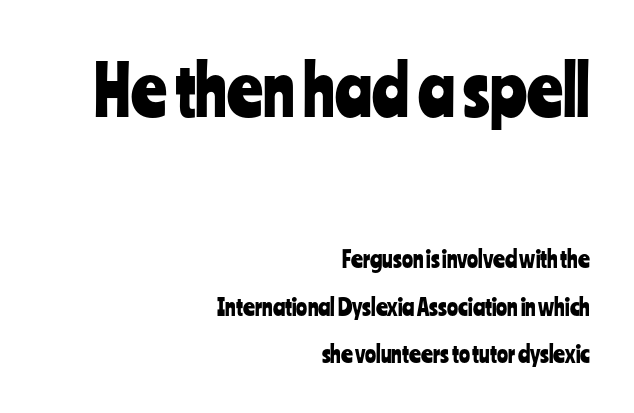
The image shows 69 px condensed sans-serif type, upright; set right-aligned, loose line spacing (2.08x), normal letter spacing, not underlined; the first (top) block is 3.0x larger; low stroke contrast and a medium x-height.
